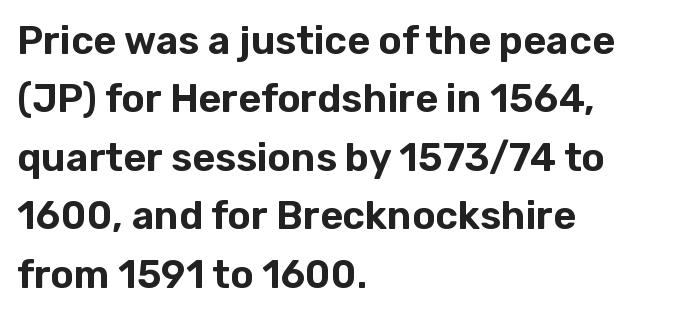
{"serif": "no", "italic": "no", "width": "normal", "stroke_contrast": "low", "x_height": "medium", "monospaced": "no", "underline": "no", "align": "left", "line_spacing": "normal", "line_spacing_ratio": 1.5, "letter_spacing": "normal", "letter_spacing_em": 0.0, "glyph_px": 39}
